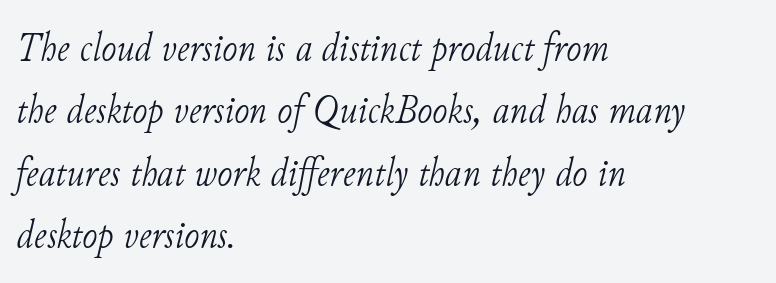
Q: Is the text bold? A: No.
Q: Is the text italic (slanted)? A: Yes, it leans right by about 11 degrees.
Q: Is the typeface a serif or a sans-serif typeface? A: Serif.
Q: Is the text underlined? A: No.
Q: How is the paragraph aligned? A: Left-aligned.
Q: Is the spacing between letters normal or unusually wide? A: Normal.
Q: Is the spacing between lines tight, normal or loose? A: Normal.
Q: Width (condensed, normal, or wide)? A: Normal.
Q: Stroke contrast? A: Low.
Q: x-height? A: Small.
Q: Monospaced? A: No.
